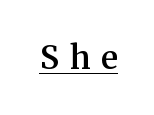
Q: Is the text bold? A: Semi-bold.
Q: Is the text italic (slanted)? A: No, it is upright.
Q: Is the typeface a serif or a sans-serif typeface? A: Serif.
Q: Is the text underlined? A: Yes.
Q: Is the spacing between letters normal or unusually wide? A: Unusually wide.
Q: Width (condensed, normal, or wide)? A: Normal.
Q: Stroke contrast? A: Medium.
Q: x-height? A: Medium.
Q: Monospaced? A: No.
